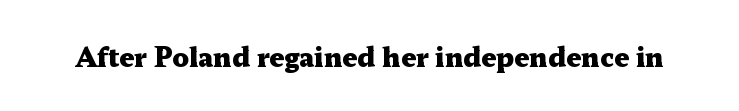
{"italic": "no", "bold": "yes", "underline": "no", "letter_spacing": "normal", "letter_spacing_em": 0.0, "glyph_px": 26}
